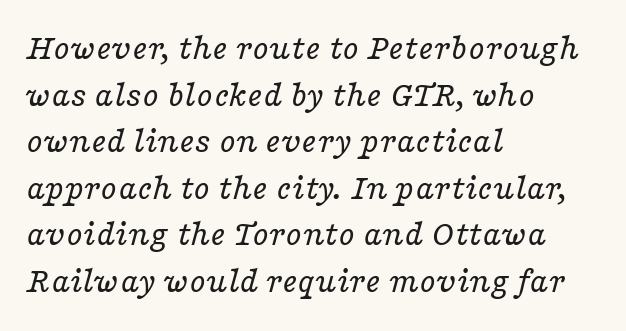
{"serif": "yes", "italic": "yes", "lean": "right", "slant_degrees": 16, "bold": "no", "weight": "regular", "width": "wide", "stroke_contrast": "low", "x_height": "medium", "monospaced": "no", "underline": "no", "align": "left", "line_spacing": "normal", "line_spacing_ratio": 1.26, "letter_spacing": "normal", "letter_spacing_em": 0.0, "glyph_px": 37}
